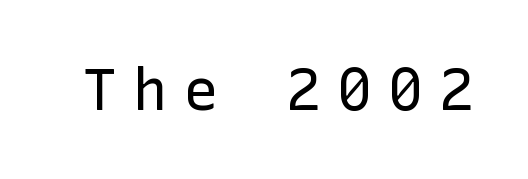
Q: Is the text bold? A: No.
Q: Is the text italic (slanted)? A: No, it is upright.
Q: Is the typeface a serif or a sans-serif typeface? A: Sans-serif.
Q: Is the text underlined? A: No.
Q: Is the spacing between letters normal or unusually wide? A: Unusually wide.
Q: Width (condensed, normal, or wide)? A: Normal.
Q: Stroke contrast? A: Low.
Q: x-height? A: Medium.
